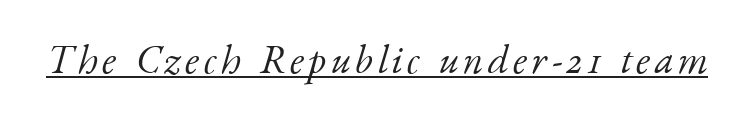
The image shows 40 px light serif type, italic (leaning right); set underlined; low stroke contrast and a small x-height.
